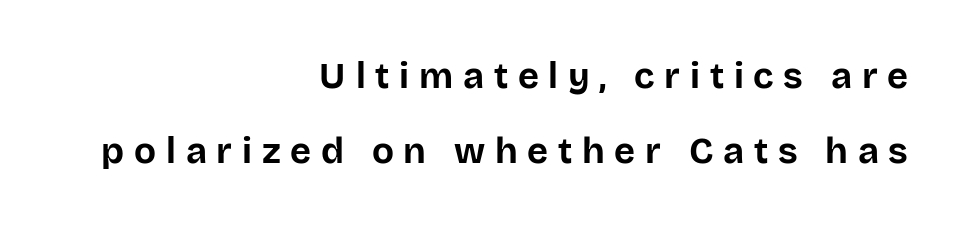
Q: Is the text bold? A: Yes.
Q: Is the text italic (slanted)? A: No, it is upright.
Q: Is the typeface a serif or a sans-serif typeface? A: Sans-serif.
Q: Is the text underlined? A: No.
Q: How is the paragraph aligned? A: Right-aligned.
Q: Is the spacing between letters normal or unusually wide? A: Unusually wide.
Q: Is the spacing between lines tight, normal or loose? A: Loose.
Q: Width (condensed, normal, or wide)? A: Normal.
Q: Stroke contrast? A: Low.
Q: x-height? A: Large.
Q: Monospaced? A: No.
